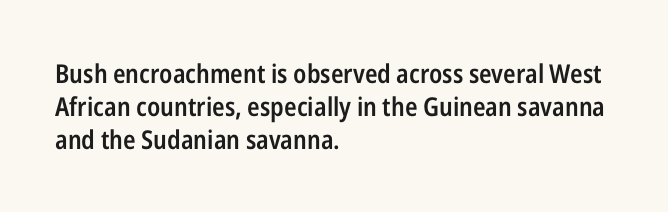
Q: Is the text bold? A: Semi-bold.
Q: Is the text italic (slanted)? A: No, it is upright.
Q: Is the text underlined? A: No.
Q: How is the paragraph aligned? A: Left-aligned.
Q: Is the spacing between letters normal or unusually wide? A: Normal.
Q: Is the spacing between lines tight, normal or loose? A: Normal.
